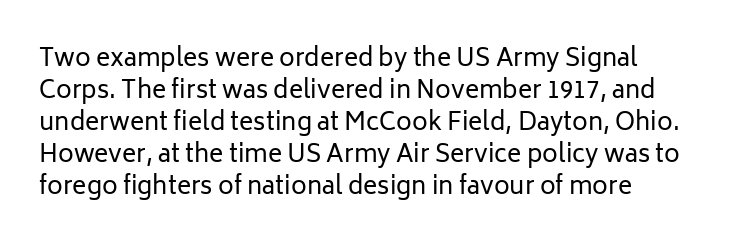
Q: Is the text bold? A: No.
Q: Is the text italic (slanted)? A: No, it is upright.
Q: Is the text underlined? A: No.
Q: Is the spacing between letters normal or unusually wide? A: Normal.
Q: Is the spacing between lines tight, normal or loose? A: Normal.
